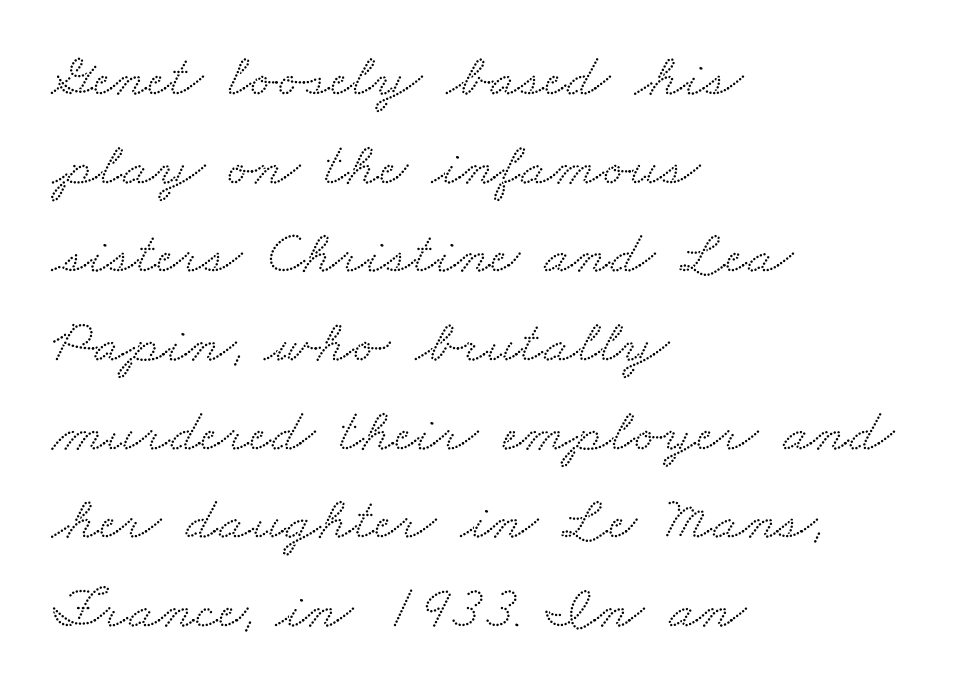
The image shows 62 px wide serif type; set left-aligned, normal line spacing (1.43x), normal letter spacing, not underlined; medium stroke contrast and a small x-height.
